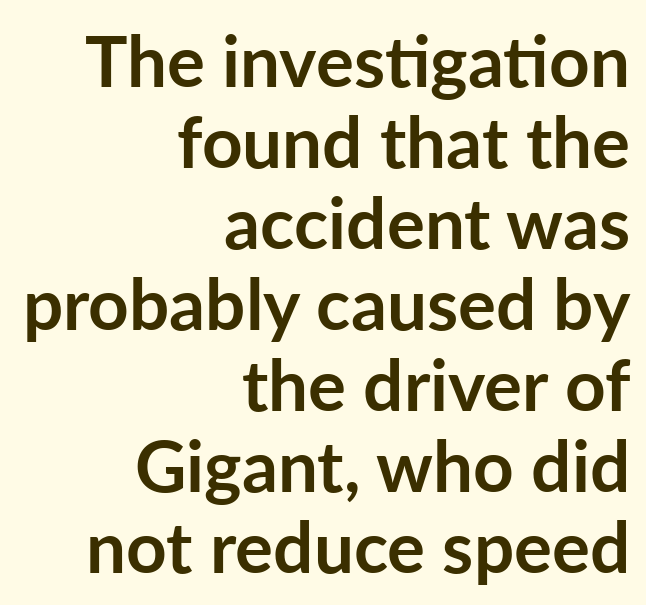
Q: Is the text bold? A: Yes.
Q: Is the text italic (slanted)? A: No, it is upright.
Q: Is the typeface a serif or a sans-serif typeface? A: Sans-serif.
Q: Is the text underlined? A: No.
Q: How is the paragraph aligned? A: Right-aligned.
Q: Is the spacing between letters normal or unusually wide? A: Normal.
Q: Is the spacing between lines tight, normal or loose? A: Tight.
Q: Width (condensed, normal, or wide)? A: Normal.
Q: Stroke contrast? A: Low.
Q: x-height? A: Medium.
Q: Monospaced? A: No.
